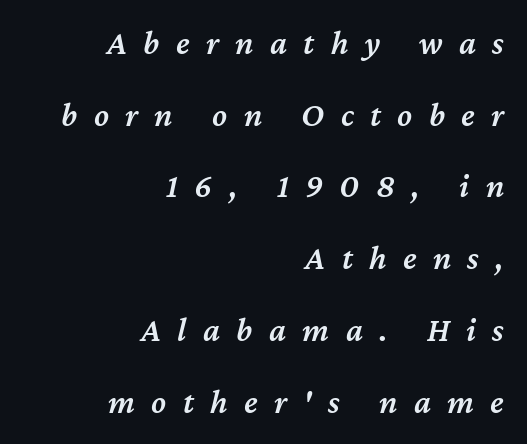
Short and long lines alike share a common ending point at right. Looks like regular typesetting: each glyph gets only the width it needs. The block of text is sparse from top to bottom, with ample space between rows. Decoration check: the copy has no underline.
